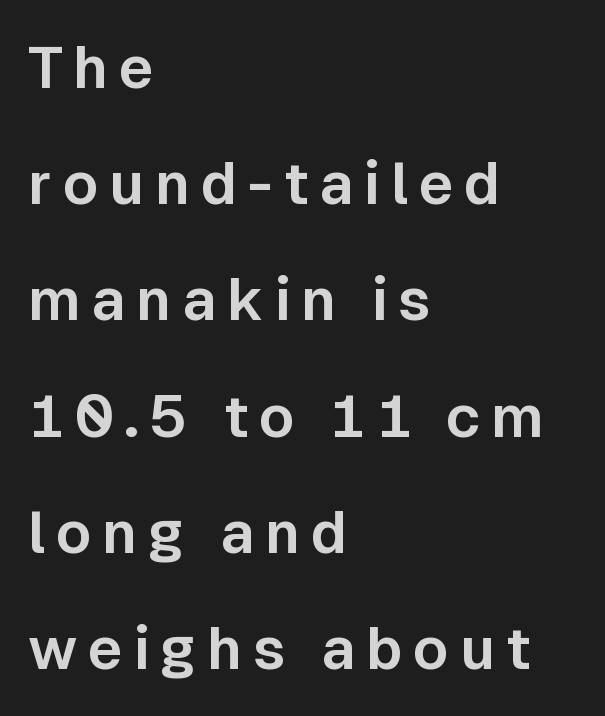
Posture: straight, roman, zero tilt. Examine the stroke ends and you'll find no serifs. Does the copy run flush right? No — it runs flush left. Anything drawn beneath the words? Only blank space.
